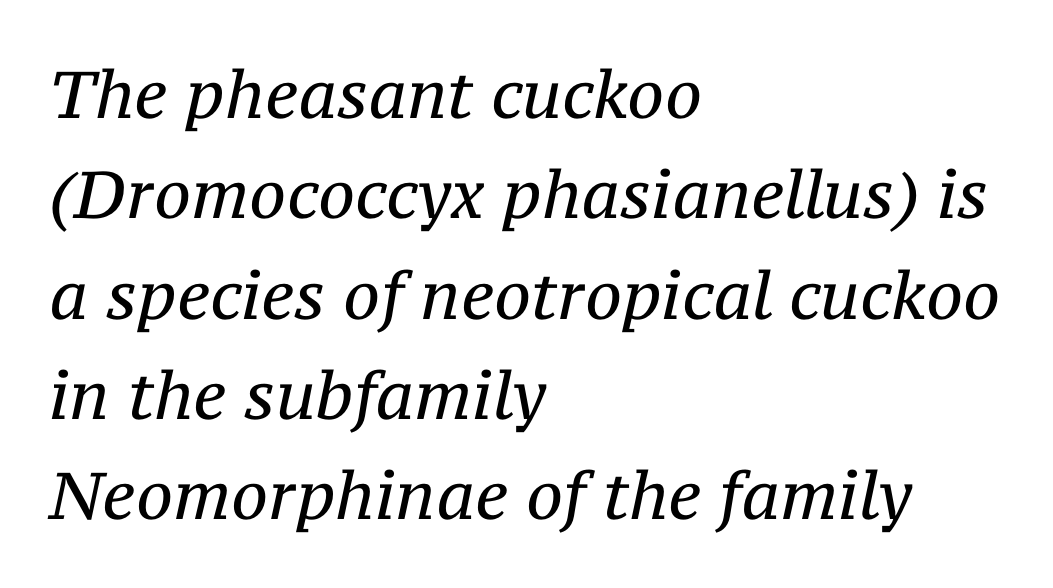
{"serif": "yes", "italic": "yes", "lean": "right", "slant_degrees": 12, "bold": "no", "weight": "regular", "width": "normal", "stroke_contrast": "medium", "x_height": "medium", "monospaced": "no", "underline": "no", "align": "left", "line_spacing": "normal", "line_spacing_ratio": 1.52, "letter_spacing": "normal", "letter_spacing_em": 0.0, "glyph_px": 66}
